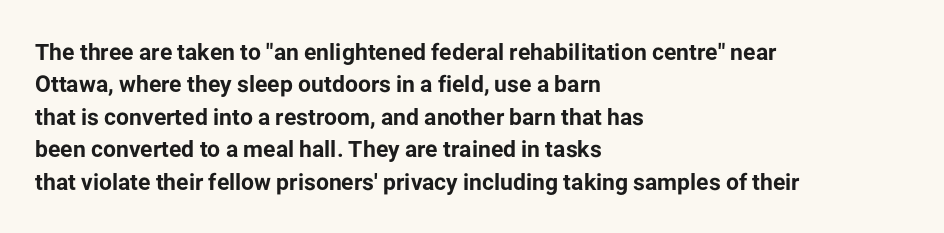
The image shows 23 px bold type, upright; set left-aligned, normal line spacing (1.41x), normal letter spacing, not underlined.
